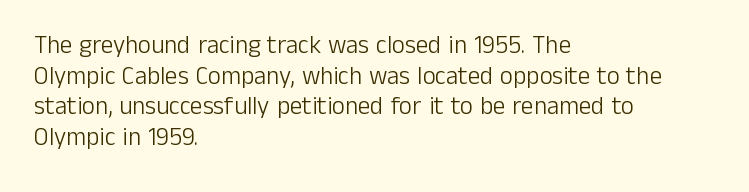
{"italic": "no", "bold": "no", "underline": "no", "align": "left", "line_spacing_ratio": 1.23, "letter_spacing": "normal", "letter_spacing_em": 0.0, "glyph_px": 25}
